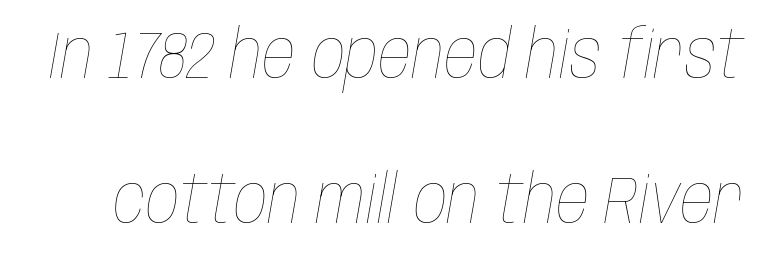
The image shows 66 px thin, condensed type, italic (leaning right); set loose line spacing (2.19x), normal letter spacing, not underlined; low stroke contrast and a large x-height.
